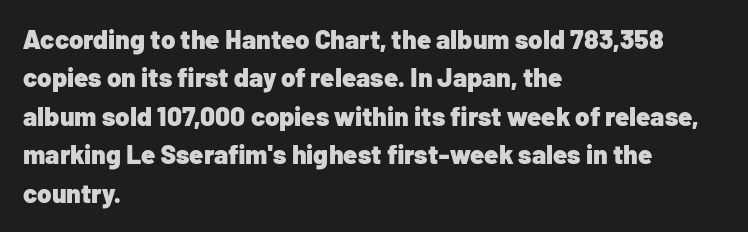
The image shows 26 px bold type, upright; set left-aligned, normal line spacing (1.48x), normal letter spacing, not underlined.
